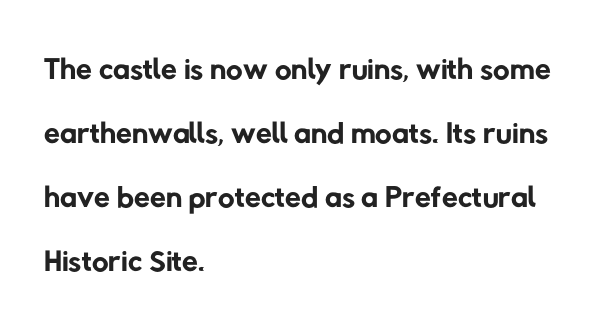
Q: Is the text bold? A: No.
Q: Is the typeface a serif or a sans-serif typeface? A: Sans-serif.
Q: Is the text underlined? A: No.
Q: How is the paragraph aligned? A: Left-aligned.
Q: Is the spacing between letters normal or unusually wide? A: Normal.
Q: Is the spacing between lines tight, normal or loose? A: Normal.
Q: Width (condensed, normal, or wide)? A: Normal.
Q: Stroke contrast? A: Low.
Q: x-height? A: Medium.
Q: Monospaced? A: No.
